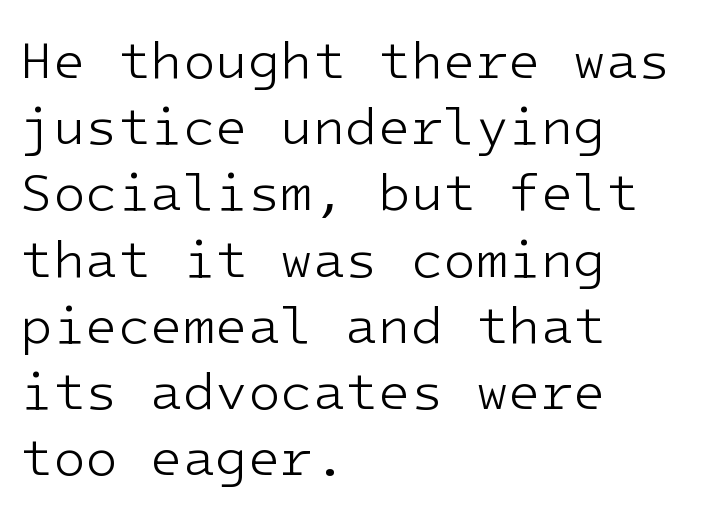
{"serif": "no", "italic": "no", "bold": "no", "weight": "light", "width": "normal", "stroke_contrast": "low", "x_height": "medium", "monospaced": "yes", "underline": "no", "align": "left", "line_spacing": "normal", "line_spacing_ratio": 1.25, "letter_spacing": "normal", "letter_spacing_em": 0.0, "glyph_px": 53}
